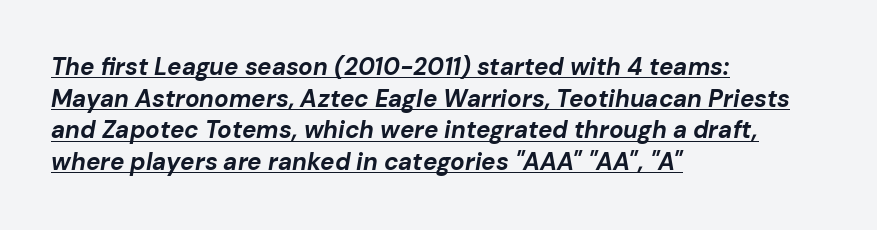
{"italic": "yes", "lean": "right", "slant_degrees": 10, "bold": "yes", "underline": "yes", "align": "left", "line_spacing": "normal", "line_spacing_ratio": 1.32, "letter_spacing": "normal", "letter_spacing_em": 0.0, "glyph_px": 24}
